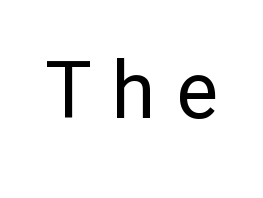
{"serif": "no", "italic": "no", "bold": "no", "weight": "regular", "width": "normal", "stroke_contrast": "low", "x_height": "medium", "monospaced": "no", "underline": "no", "letter_spacing": "wide", "letter_spacing_em": 0.26, "glyph_px": 79}
